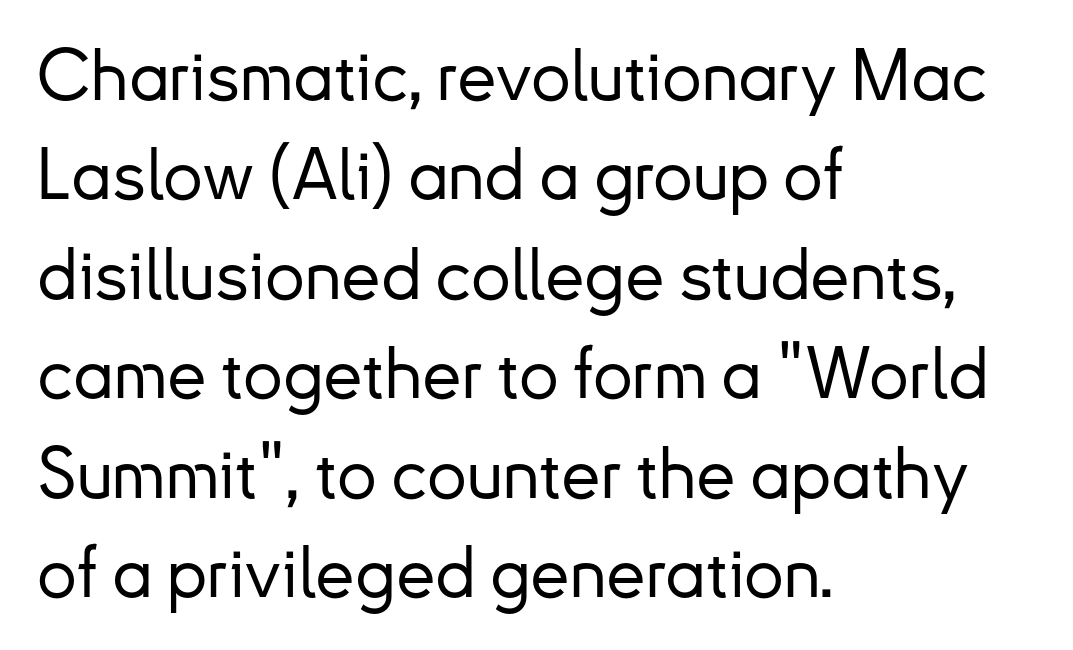
Q: Is the text italic (slanted)? A: No, it is upright.
Q: Is the typeface a serif or a sans-serif typeface? A: Sans-serif.
Q: Is the text underlined? A: No.
Q: How is the paragraph aligned? A: Left-aligned.
Q: Is the spacing between letters normal or unusually wide? A: Normal.
Q: Is the spacing between lines tight, normal or loose? A: Normal.
Q: Width (condensed, normal, or wide)? A: Normal.
Q: Stroke contrast? A: Low.
Q: x-height? A: Small.
Q: Monospaced? A: No.
